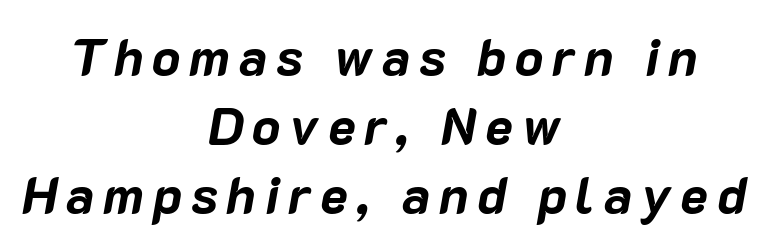
{"italic": "yes", "lean": "right", "slant_degrees": 10, "bold": "yes", "weight": "bold", "width": "normal", "stroke_contrast": "low", "x_height": "medium", "monospaced": "no", "underline": "no", "align": "center", "line_spacing": "normal", "line_spacing_ratio": 1.33, "glyph_px": 52}
